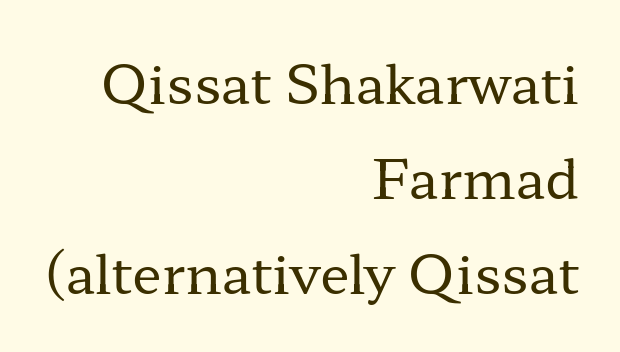
Caption: face not bold, strokes unweighted. Think of a printed novel: that variable character pitch is what you see here. Vertical strokes here are truly vertical. If you drew a ruler down the right edge, every line would touch it. Serif or sans? Serif — the stroke terminals have little feet. In terms of letterspacing, this is plain default setting.
